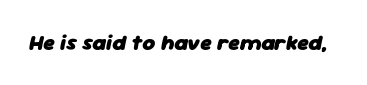
Q: Is the text bold? A: Yes.
Q: Is the text italic (slanted)? A: Yes, it leans right by about 11 degrees.
Q: Is the text underlined? A: No.
Q: Is the spacing between letters normal or unusually wide? A: Normal.
